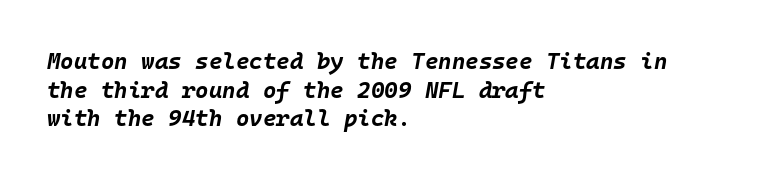
{"italic": "yes", "lean": "right", "slant_degrees": 10, "bold": "yes", "underline": "no", "align": "left", "line_spacing_ratio": 1.24, "letter_spacing": "normal", "letter_spacing_em": 0.0, "glyph_px": 23}
